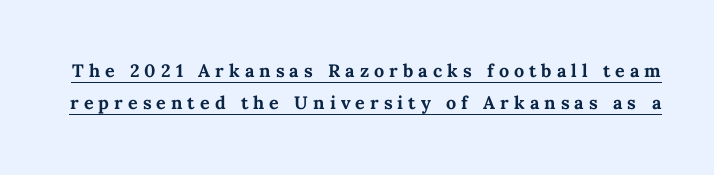
Does the weight exceed regular? Yes, all the way to bold. Unlike italic type, these characters show no tilt at all. How are the letters spaced? Widely, with obvious added tracking. Leading matches the norm, producing a regular column.
